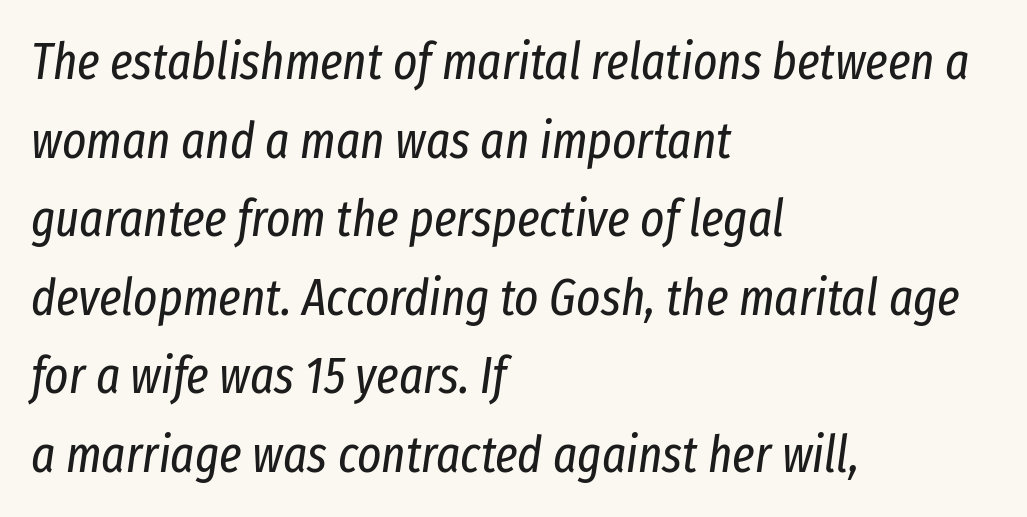
Q: Is the text bold? A: No.
Q: Is the text italic (slanted)? A: Yes, it leans right by about 8 degrees.
Q: Is the text underlined? A: No.
Q: How is the paragraph aligned? A: Left-aligned.
Q: Is the spacing between letters normal or unusually wide? A: Normal.
Q: Is the spacing between lines tight, normal or loose? A: Normal.
Q: Width (condensed, normal, or wide)? A: Condensed.
Q: Stroke contrast? A: Low.
Q: x-height? A: Medium.
Q: Monospaced? A: No.
